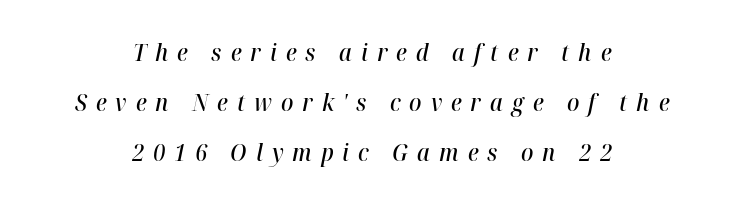
The image shows 23 px text type, italic (leaning right); set centered, loose line spacing (2.17x), unusually wide letter spacing (+0.39 em), not underlined.
